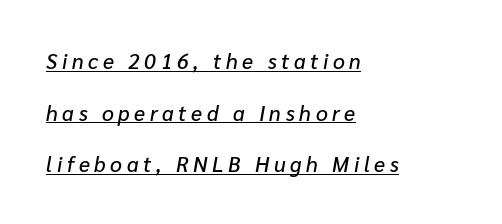
Q: Is the text italic (slanted)? A: Yes, it leans right by about 10 degrees.
Q: Is the text underlined? A: Yes.
Q: How is the paragraph aligned? A: Left-aligned.
Q: Is the spacing between letters normal or unusually wide? A: Unusually wide.
Q: Is the spacing between lines tight, normal or loose? A: Loose.
